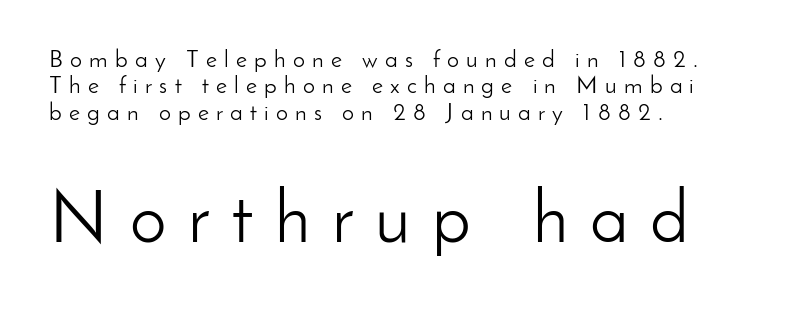
Q: Is the text bold? A: No.
Q: Is the text italic (slanted)? A: No, it is upright.
Q: Is the typeface a serif or a sans-serif typeface? A: Sans-serif.
Q: Is the text underlined? A: No.
Q: How is the paragraph aligned? A: Left-aligned.
Q: Is the spacing between letters normal or unusually wide? A: Unusually wide.
Q: Is the spacing between lines tight, normal or loose? A: Tight.
Q: Which block of text is set in a larger size, the first (top) or the second (bottom)? A: The second (bottom) one.
Q: Width (condensed, normal, or wide)? A: Normal.
Q: Stroke contrast? A: Low.
Q: x-height? A: Small.
Q: Monospaced? A: No.
